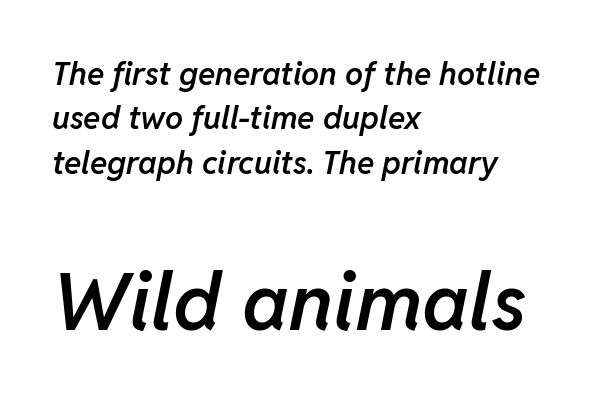
The rows are spaced the way most documents space them. This is the in-between weight designers call semibold or demi. Underline: absent. This sample is left-justified, so line endings fall wherever the words run out. Style check: oblique. You could call the tracking neutral — neither tight nor loose.
